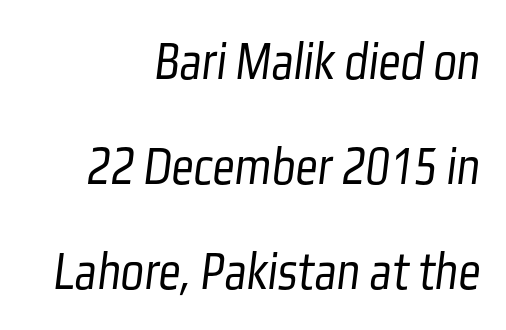
These lines stand farther apart than default settings would place them. No chunkiness to these letters — they're not bold. The words here are not underlined. The compositor pushed each line to the right boundary. Is this a fixed-width face? No — the glyphs have proportional, varying widths. Nobody touched the tracking dial on this one.
